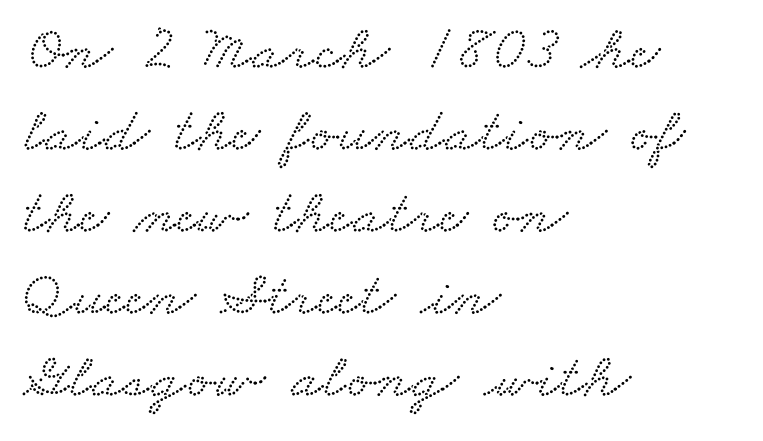
{"width": "wide", "stroke_contrast": "low", "x_height": "small", "monospaced": "no", "underline": "no", "align": "left", "line_spacing": "normal", "line_spacing_ratio": 1.28, "letter_spacing": "normal", "letter_spacing_em": 0.0, "glyph_px": 64}
